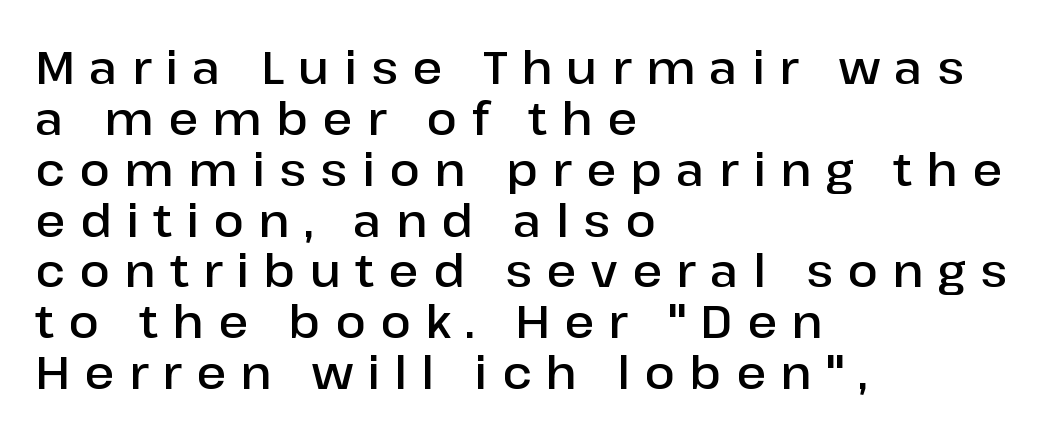
The image shows 45 px semibold sans-serif type, upright; set left-aligned, tight line spacing (1.13x), unusually wide letter spacing (+0.32 em), not underlined; low stroke contrast and a medium x-height.
